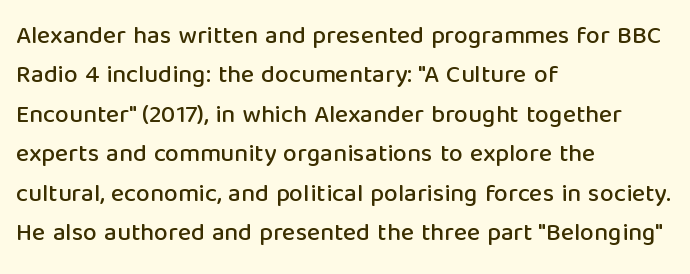
The setting favours the left margin, as ordinary paragraphs usually do. Is there any slant? The stems are plumb. A bare baseline throughout the passage. The letterforms sit shoulder to shoulder at normal distance. These lines sit exactly where default settings would place them.
